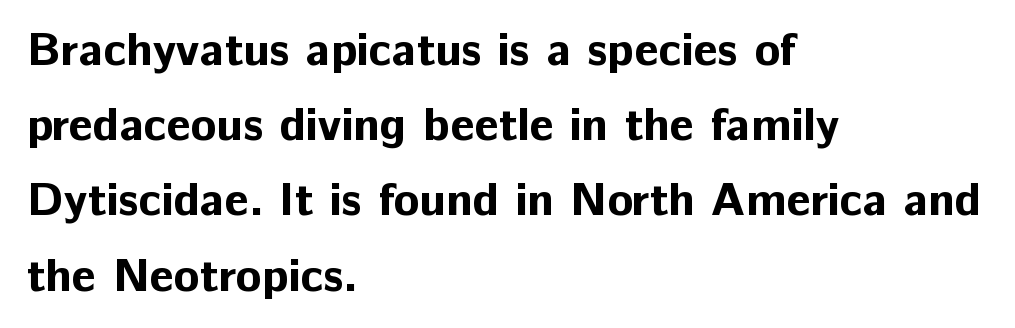
Q: Is the text bold? A: Yes.
Q: Is the text italic (slanted)? A: No, it is upright.
Q: Is the typeface a serif or a sans-serif typeface? A: Sans-serif.
Q: Is the text underlined? A: No.
Q: How is the paragraph aligned? A: Left-aligned.
Q: Is the spacing between letters normal or unusually wide? A: Normal.
Q: Is the spacing between lines tight, normal or loose? A: Normal.
Q: Width (condensed, normal, or wide)? A: Normal.
Q: Stroke contrast? A: Low.
Q: x-height? A: Medium.
Q: Monospaced? A: No.
